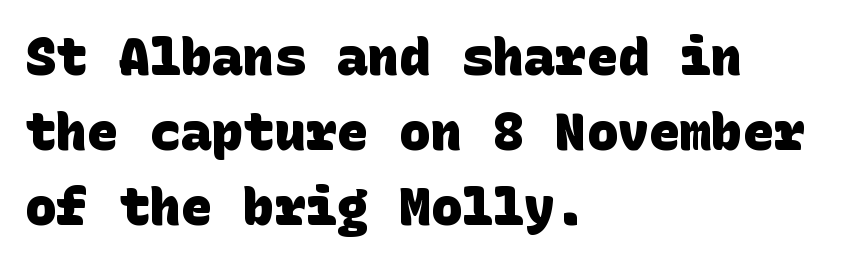
Q: Is the text bold? A: Yes.
Q: Is the typeface a serif or a sans-serif typeface? A: Sans-serif.
Q: Is the text underlined? A: No.
Q: How is the paragraph aligned? A: Left-aligned.
Q: Is the spacing between letters normal or unusually wide? A: Normal.
Q: Is the spacing between lines tight, normal or loose? A: Normal.
Q: Width (condensed, normal, or wide)? A: Normal.
Q: Stroke contrast? A: Low.
Q: x-height? A: Large.
